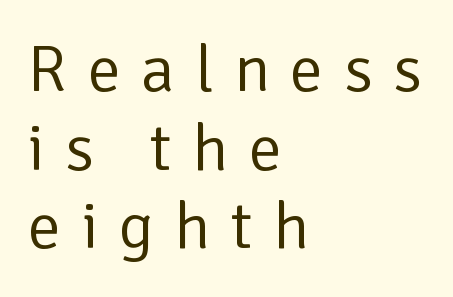
Q: Is the text bold? A: No.
Q: Is the text italic (slanted)? A: No, it is upright.
Q: Is the typeface a serif or a sans-serif typeface? A: Sans-serif.
Q: Is the text underlined? A: No.
Q: How is the paragraph aligned? A: Left-aligned.
Q: Is the spacing between letters normal or unusually wide? A: Unusually wide.
Q: Width (condensed, normal, or wide)? A: Normal.
Q: Stroke contrast? A: Low.
Q: x-height? A: Medium.
Q: Monospaced? A: No.
